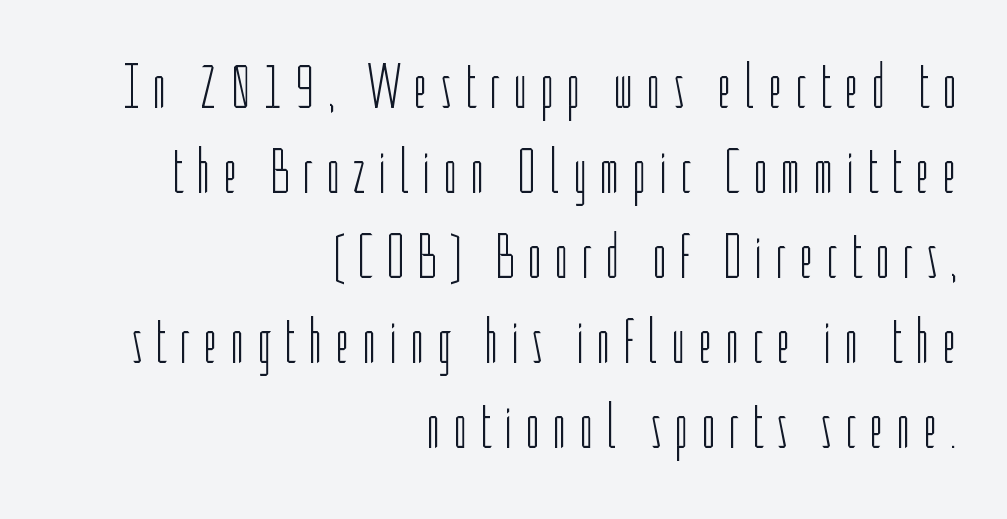
The image shows 64 px light, condensed sans-serif type, upright; set right-aligned, normal line spacing (1.33x), not underlined; low stroke contrast and a medium x-height.
